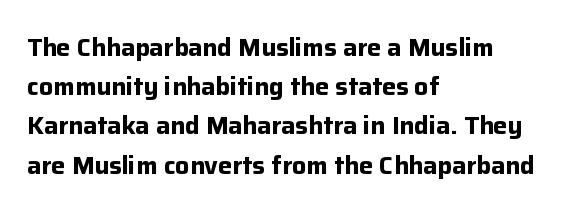
There is no visible air inserted between adjacent glyphs. This sample is left-justified, so line endings fall wherever the words run out. Normally led — the rows are evenly, conventionally spaced. The lettering holds an erect, upright posture throughout.
